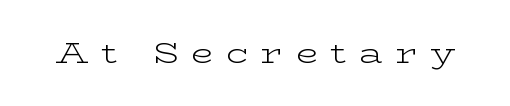
Here the glyphs are tracked loosely, breaking word shapes into spaced letters. Varying glyph widths throughout — classic text-font behaviour. Rendered with straight, roman letterforms. A bare baseline throughout the passage. Stroke mass is kept to a normal reading level or below.
